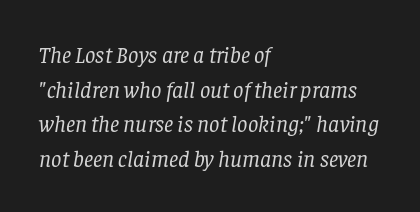
Q: Is the text bold? A: No.
Q: Is the text italic (slanted)? A: Yes, it leans right by about 8 degrees.
Q: Is the text underlined? A: No.
Q: How is the paragraph aligned? A: Left-aligned.
Q: Is the spacing between letters normal or unusually wide? A: Normal.
Q: Is the spacing between lines tight, normal or loose? A: Normal.
